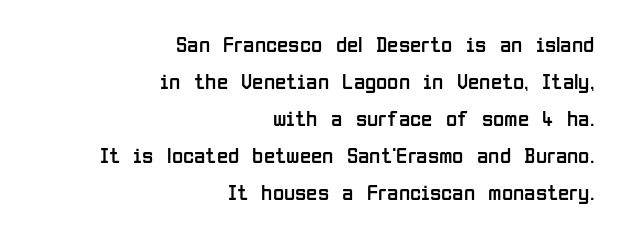
The image shows 23 px text type, upright; set right-aligned, normal line spacing (1.61x), normal letter spacing, not underlined.
